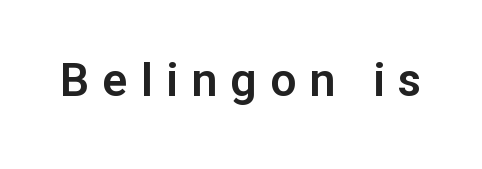
Q: Is the text italic (slanted)? A: No, it is upright.
Q: Is the typeface a serif or a sans-serif typeface? A: Sans-serif.
Q: Is the text underlined? A: No.
Q: Is the spacing between letters normal or unusually wide? A: Unusually wide.
Q: Width (condensed, normal, or wide)? A: Normal.
Q: Stroke contrast? A: Low.
Q: x-height? A: Medium.
Q: Monospaced? A: No.
